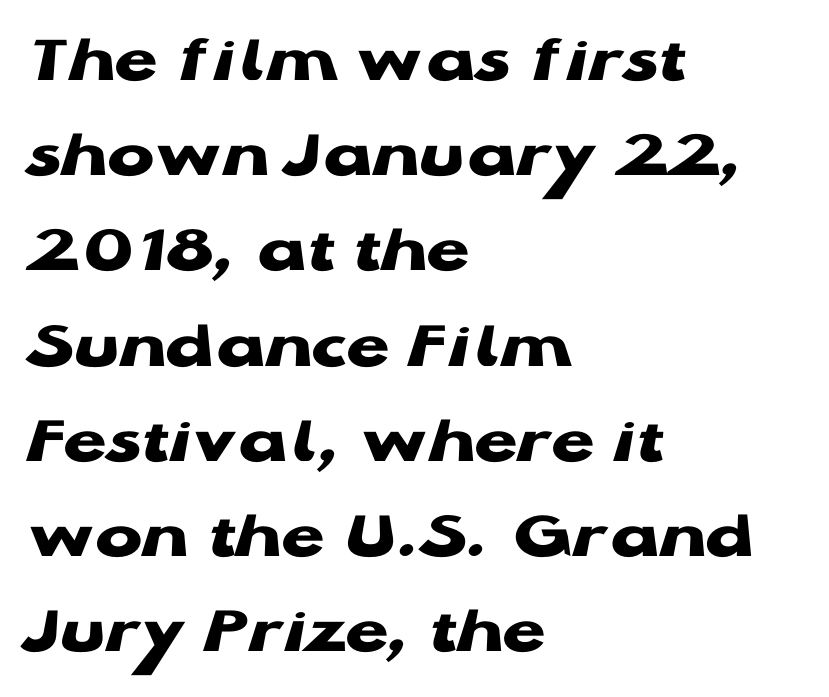
{"serif": "no", "italic": "no", "bold": "yes", "weight": "heavy", "width": "wide", "stroke_contrast": "low", "x_height": "medium", "monospaced": "no", "underline": "no", "align": "left", "line_spacing": "normal", "line_spacing_ratio": 1.36, "letter_spacing": "normal", "letter_spacing_em": 0.0, "glyph_px": 70}
